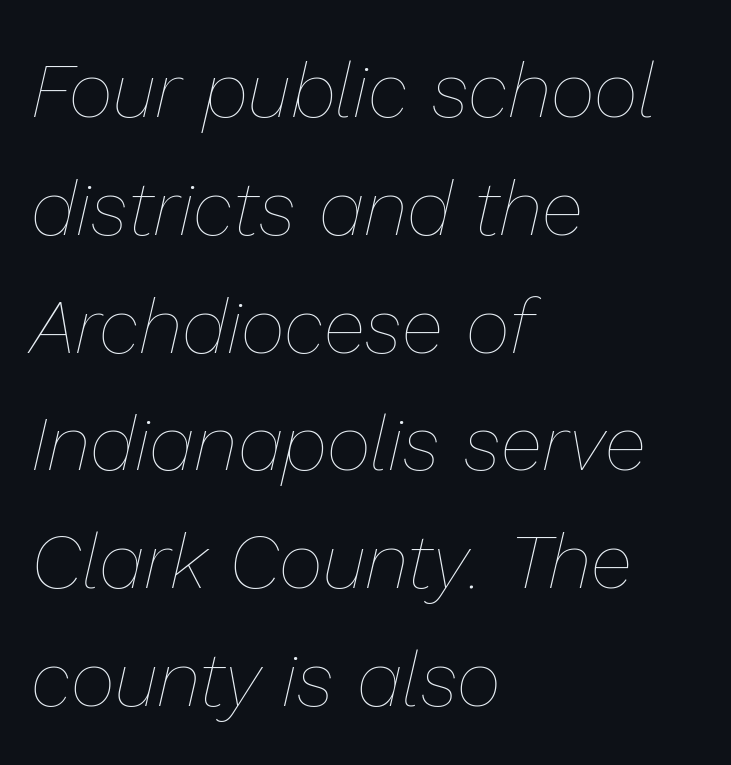
{"italic": "yes", "lean": "right", "slant_degrees": 13, "bold": "no", "weight": "thin", "width": "normal", "stroke_contrast": "low", "x_height": "medium", "monospaced": "no", "underline": "no", "align": "left", "line_spacing": "normal", "line_spacing_ratio": 1.53, "letter_spacing": "normal", "letter_spacing_em": 0.0, "glyph_px": 77}
